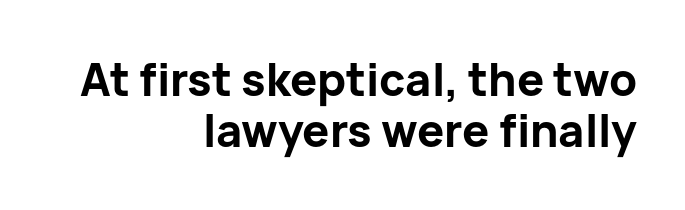
The image shows 45 px bold sans-serif type, upright; set right-aligned, tight line spacing (1.14x), normal letter spacing, not underlined; low stroke contrast and a medium x-height.
